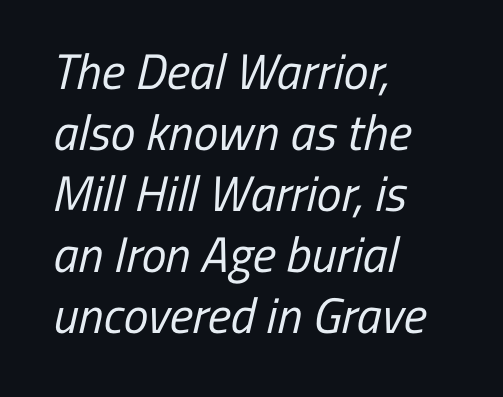
Rule under the text: the space is simply empty. Casual observation: everything's shoved over to the left. To sum up the face: it is a sans, with no serifs. Character widths vary here, with narrow letters taking less room than wide ones. Nothing heavy about these letters — not bold at all.
